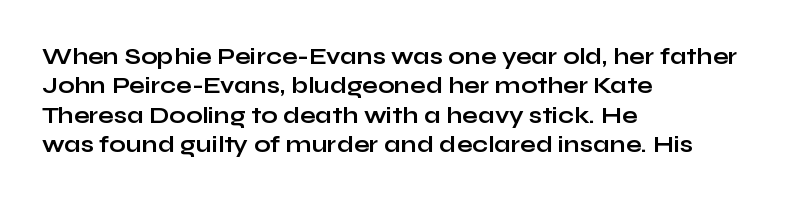
In terms of posture, this sample is upright. Whoever set this chose a conventional vertical rhythm. The space directly below the letters is spotless. A typesetter would call this zero additional tracking.
